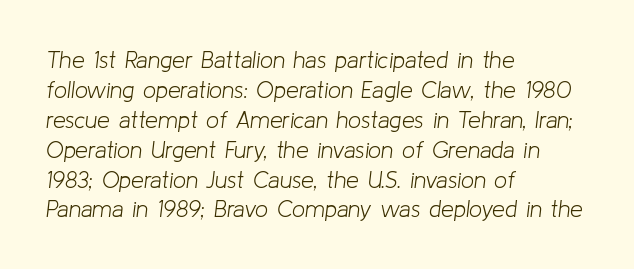
The image shows 23 px text type, italic (leaning right); set left-aligned, normal line spacing (1.3x), normal letter spacing, not underlined.
